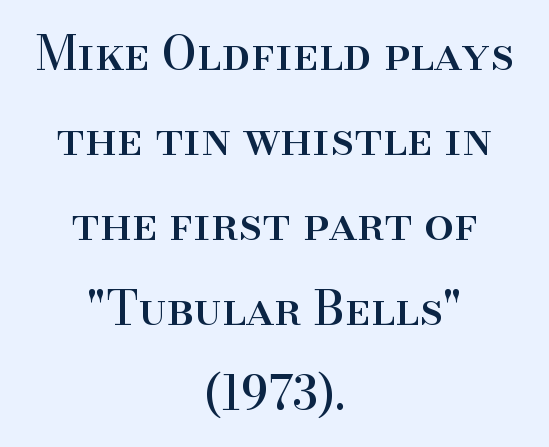
Plain, unruled lines of type. These lines keep a tight, regular rhythm from letter to letter. The letters advance in unequal steps, a hallmark of proportional type. Where is the straight margin? There isn't one; the lines are centered.
